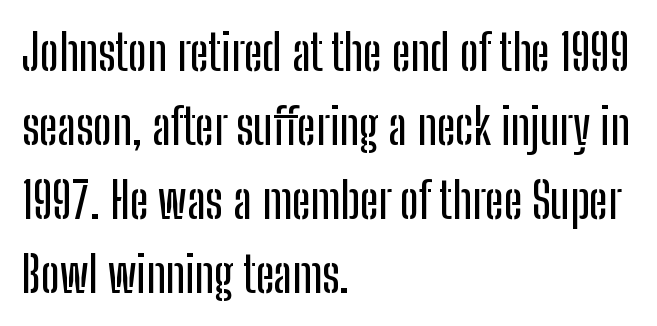
Q: Is the text italic (slanted)? A: No, it is upright.
Q: Is the typeface a serif or a sans-serif typeface? A: Sans-serif.
Q: Is the text underlined? A: No.
Q: How is the paragraph aligned? A: Left-aligned.
Q: Is the spacing between letters normal or unusually wide? A: Normal.
Q: Is the spacing between lines tight, normal or loose? A: Normal.
Q: Width (condensed, normal, or wide)? A: Condensed.
Q: Stroke contrast? A: Low.
Q: x-height? A: Medium.
Q: Monospaced? A: No.
